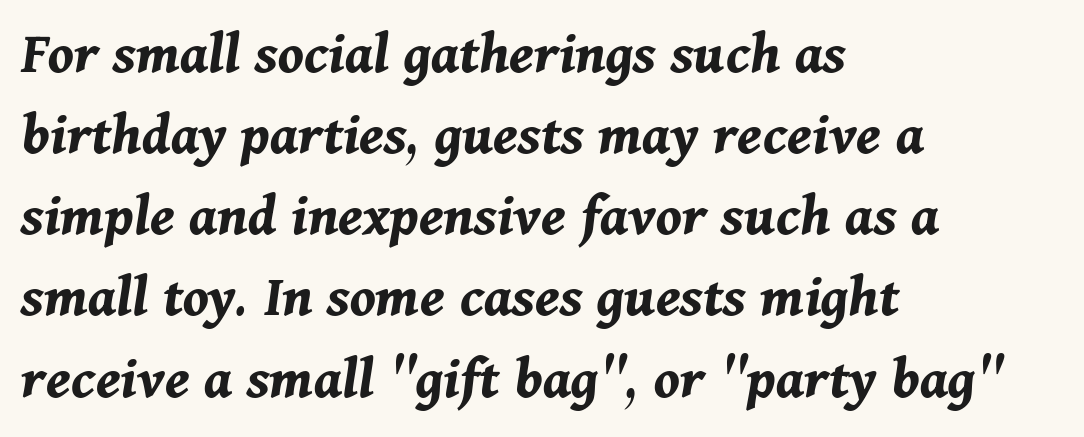
Q: Is the text bold? A: Yes.
Q: Is the text italic (slanted)? A: Yes, it leans right by about 11 degrees.
Q: Is the text underlined? A: No.
Q: How is the paragraph aligned? A: Left-aligned.
Q: Is the spacing between letters normal or unusually wide? A: Normal.
Q: Is the spacing between lines tight, normal or loose? A: Normal.
Q: Width (condensed, normal, or wide)? A: Normal.
Q: Stroke contrast? A: Medium.
Q: x-height? A: Medium.
Q: Monospaced? A: No.
